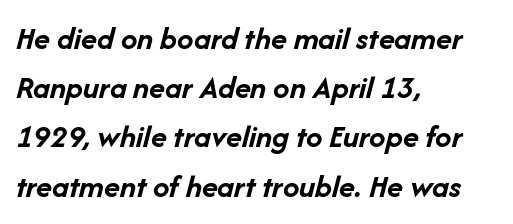
Does the weight exceed regular? Yes, all the way to bold. Descenders hang freely into open space. The rendering uses natural spacing where letterforms have individual widths. Notice how the passage keeps a crisp vertical edge on the left only. The leading is moderate, giving the passage an even texture.
